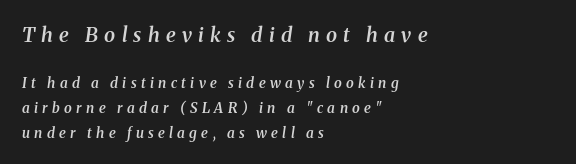
Caption: semibold face, moderately heavy strokes. The passage shown leans; its letterforms are oblique. These lines have a slow, spaced-out rhythm from letter to letter. Top chunk: large. Bottom chunk: small.
